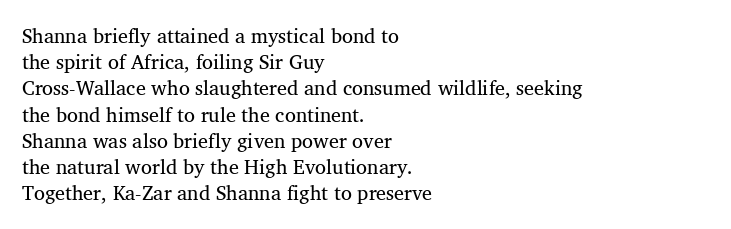
Quick note: interline space is typical. Unmarked baselines from the first word to the last. Stems here are at most as thick as an everyday book face. Observe the ordinary spacing: letters are neighbours, not strangers. This sample is left-justified, so line endings fall wherever the words run out.
